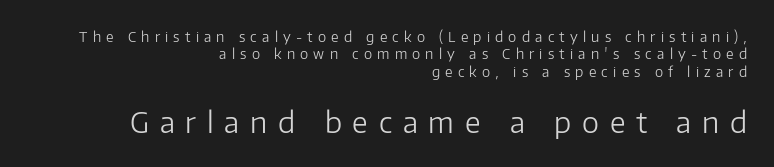
The image shows 29 px light sans-serif type, upright; set right-aligned, normal line spacing (1.25x), unusually wide letter spacing (+0.37 em), not underlined; the second (bottom) block is 2.07x larger; low stroke contrast and a medium x-height.
